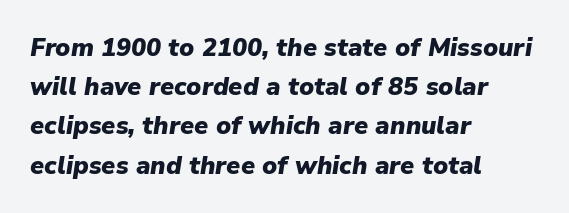
As a designer I'd log this as weight 700, bold. The passage shown stacks its lines at a standard gap. The passage is arranged the way most books set body copy — flush left. You can tell it's italic because the verticals aren't actually vertical. Nothing unusual about the tracking: characters are spaced as the font intends. Decoration check: the copy has no underline.
